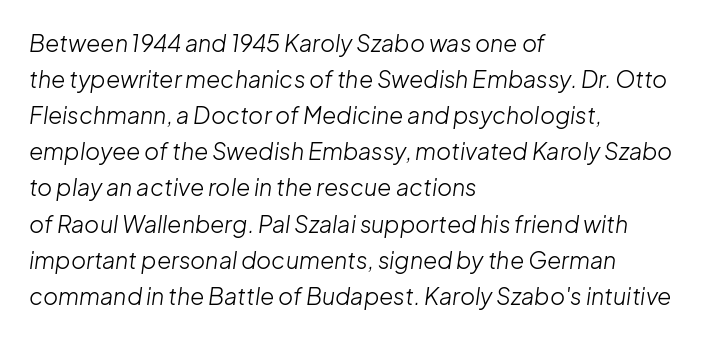
Stems here are at most as thick as an everyday book face. Standard letterfit; no display-style spreading of the glyphs. One glance says typical: line gaps are just what's usual. One-word summary of the alignment: left. Slant detected: the letters are inclined. Lines of text with bare space underneath.
